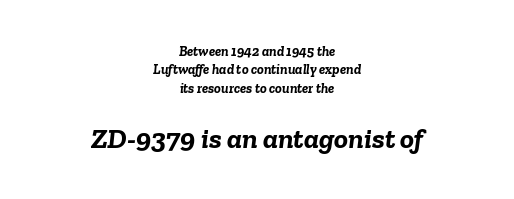
Q: Is the text bold? A: Yes.
Q: Is the text italic (slanted)? A: Yes, it leans right by about 6 degrees.
Q: Is the text underlined? A: No.
Q: How is the paragraph aligned? A: Centered.
Q: Is the spacing between letters normal or unusually wide? A: Normal.
Q: Is the spacing between lines tight, normal or loose? A: Normal.
Q: Which block of text is set in a larger size, the first (top) or the second (bottom)? A: The second (bottom) one.
Q: Width (condensed, normal, or wide)? A: Normal.
Q: Stroke contrast? A: Low.
Q: x-height? A: Medium.
Q: Monospaced? A: No.
